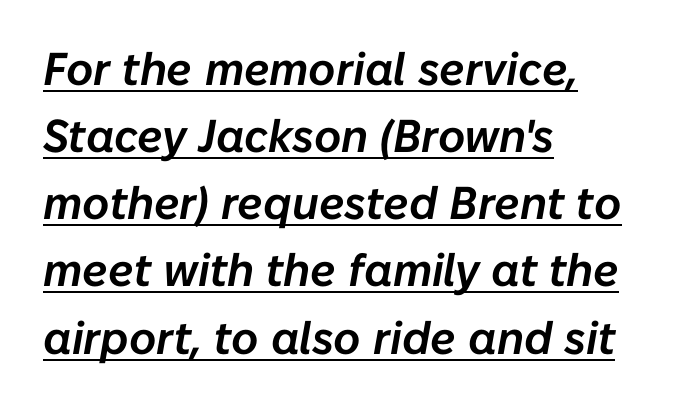
Q: Is the text italic (slanted)? A: Yes, it leans right by about 10 degrees.
Q: Is the text underlined? A: Yes.
Q: How is the paragraph aligned? A: Left-aligned.
Q: Is the spacing between letters normal or unusually wide? A: Normal.
Q: Is the spacing between lines tight, normal or loose? A: Normal.
Q: Width (condensed, normal, or wide)? A: Normal.
Q: Stroke contrast? A: Low.
Q: x-height? A: Medium.
Q: Monospaced? A: No.
